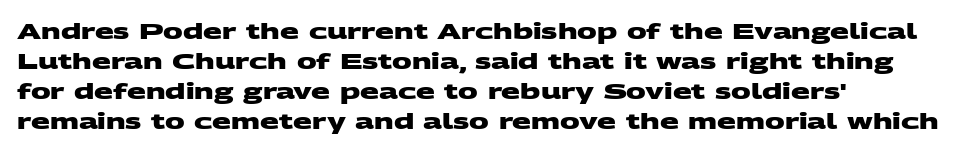
{"bold": "yes", "underline": "no", "align": "left", "line_spacing": "normal", "line_spacing_ratio": 1.36, "letter_spacing": "normal", "letter_spacing_em": 0.0, "glyph_px": 22}
